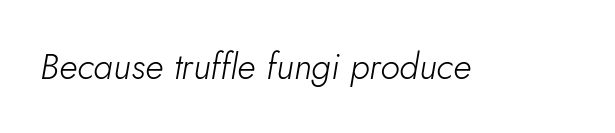
Character widths vary here, with narrow letters taking less room than wide ones. The foot of each line stays bare and open. Each word holds together tightly as a unit, with standard inter-letter gaps. Weight class: somewhere from thin through regular.
